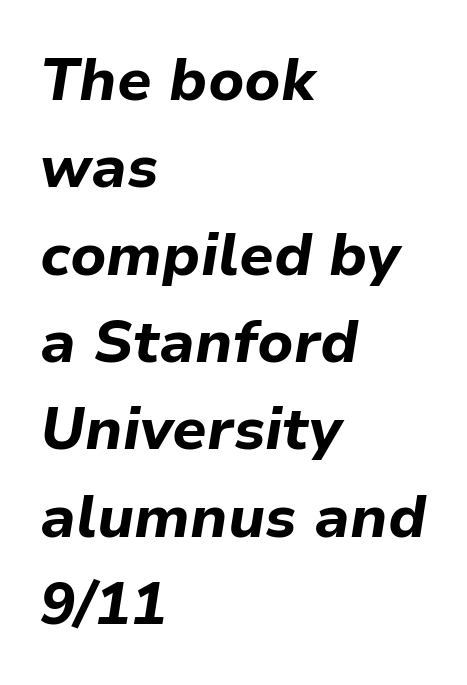
The image shows 59 px bold type, italic (leaning right); set left-aligned, normal line spacing (1.48x), normal letter spacing, not underlined; low stroke contrast and a medium x-height.
